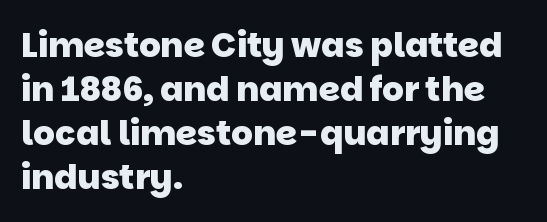
The image shows 34 px heavy sans-serif type; set left-aligned, normal line spacing (1.29x), normal letter spacing, not underlined; low stroke contrast and a large x-height.
